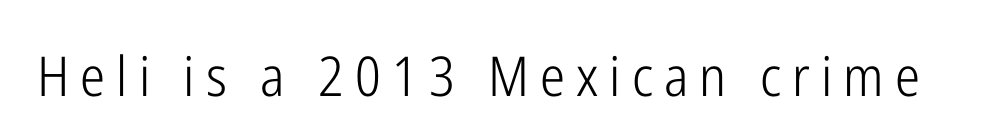
{"serif": "no", "italic": "no", "bold": "no", "weight": "light", "width": "condensed", "stroke_contrast": "low", "x_height": "medium", "monospaced": "no", "underline": "no", "letter_spacing": "wide", "letter_spacing_em": 0.2, "glyph_px": 55}
